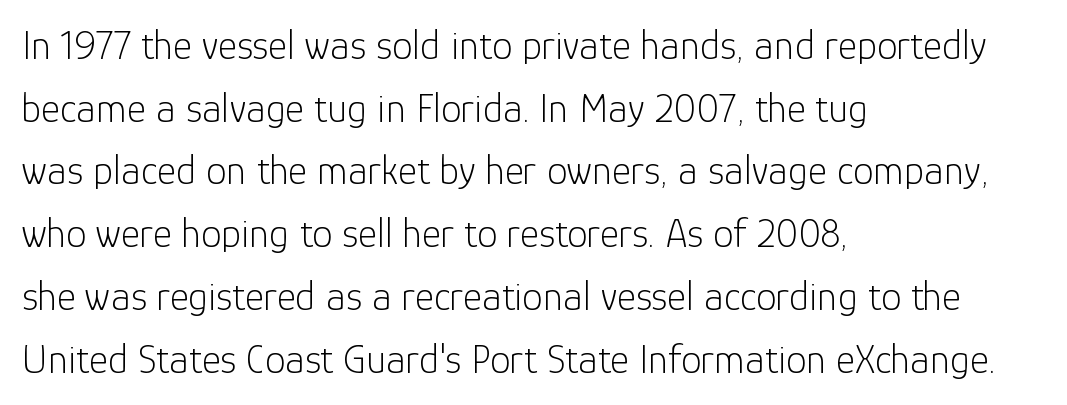
The image shows 41 px light sans-serif type, upright; set left-aligned, normal line spacing (1.53x), normal letter spacing, not underlined; low stroke contrast and a medium x-height.
